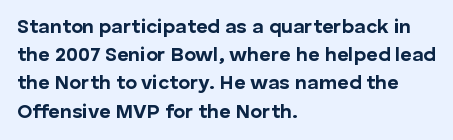
The image shows 20 px bold type, upright; set left-aligned, normal line spacing (1.41x), normal letter spacing, not underlined.
